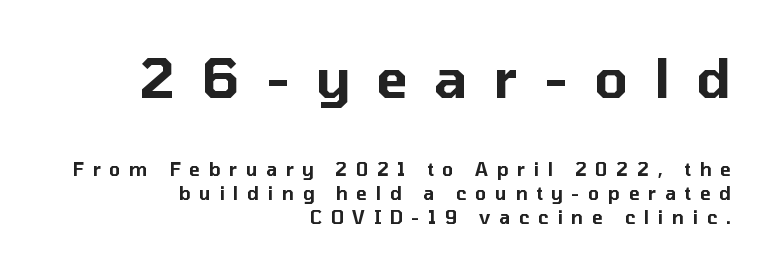
Two sizes are in play, and the larger belongs to the first block. Looks like regular typesetting: each glyph gets only the width it needs. Descenders are the only things crossing below the line. This is roman type, the default non-slanted kind. Look at the bottom of the vertical strokes: they stop flat, with no serifs. Notice how the passage keeps a crisp vertical edge on the right only.
